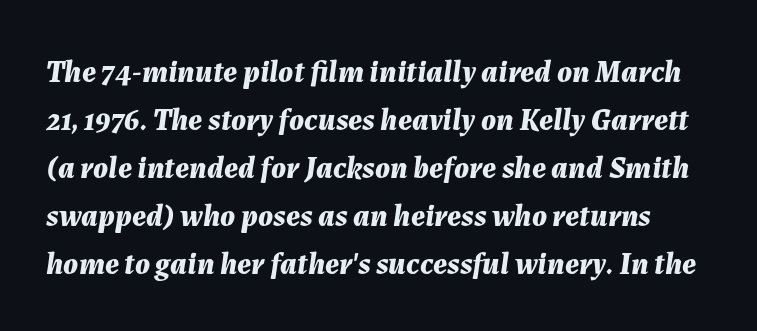
Q: Is the text bold? A: Yes.
Q: Is the text italic (slanted)? A: Yes, it leans right by about 7 degrees.
Q: Is the text underlined? A: No.
Q: Is the spacing between letters normal or unusually wide? A: Normal.
Q: Is the spacing between lines tight, normal or loose? A: Normal.
Q: Width (condensed, normal, or wide)? A: Normal.
Q: Stroke contrast? A: Medium.
Q: x-height? A: Medium.
Q: Monospaced? A: No.
